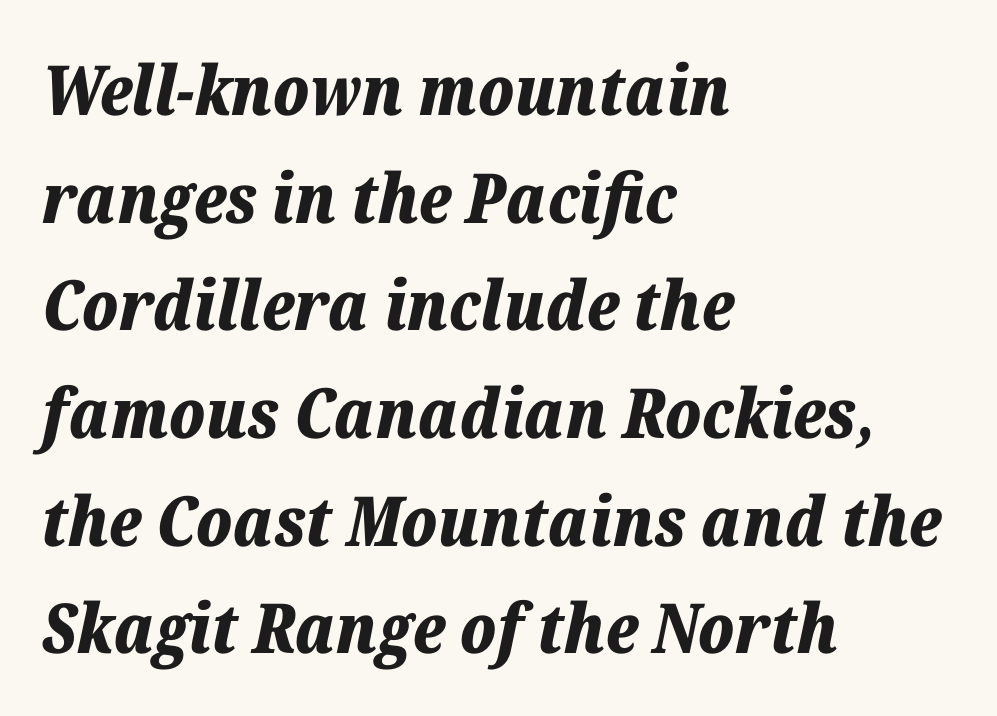
No extra tracking has been applied to these lines. Does the leading feel generous? No, just average. When letters slant like this, we call the style italic. Note the varied advance widths — an 'i' is clearly narrower than an 'm'. The passage is arranged the way most books set body copy — flush left. Set as a true bold cut, around the 700 mark.
